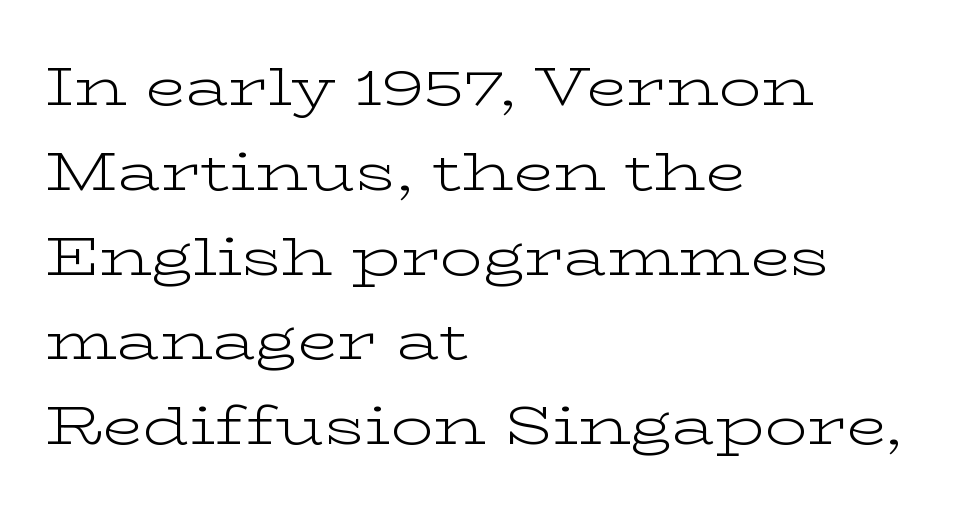
The image shows 53 px light, wide serif type, upright; set left-aligned, normal line spacing (1.6x), normal letter spacing, not underlined; low stroke contrast and a medium x-height.
